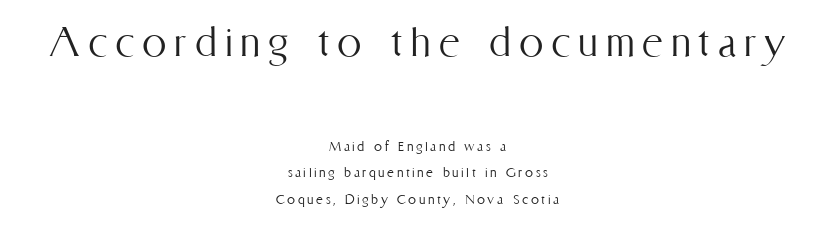
Q: Is the text bold? A: No.
Q: Is the text italic (slanted)? A: No, it is upright.
Q: Is the text underlined? A: No.
Q: How is the paragraph aligned? A: Centered.
Q: Is the spacing between lines tight, normal or loose? A: Normal.
Q: Which block of text is set in a larger size, the first (top) or the second (bottom)? A: The first (top) one.
Q: Width (condensed, normal, or wide)? A: Condensed.
Q: Stroke contrast? A: Medium.
Q: x-height? A: Medium.
Q: Monospaced? A: No.
